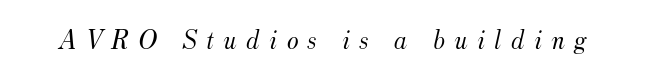
The image shows 28 px light serif type, italic (leaning right); set unusually wide letter spacing (+0.33 em), not underlined; medium stroke contrast and a small x-height.
